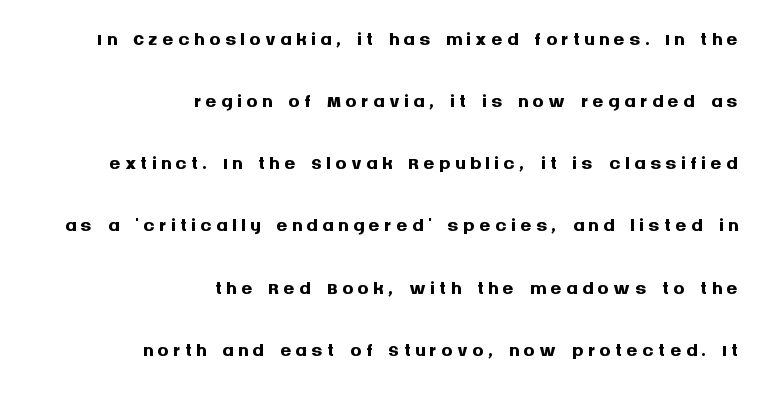
The image shows 28 px semibold sans-serif type, upright; set right-aligned, loose line spacing (2.22x), not underlined; medium stroke contrast and a large x-height.
